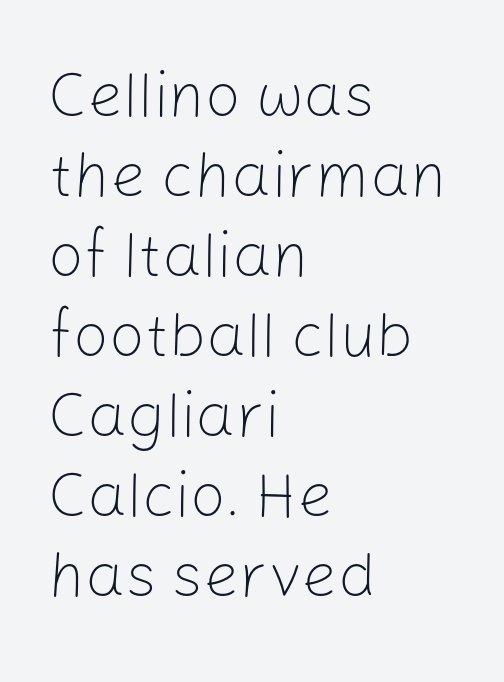
Each new line begins a customary step beneath the previous one. The letterforms sit at book weight or below. This rendering leaves character spacing at its baseline value. The paragraph has a hard left edge and a soft right edge. Does the lettering tilt? It doesn't — this is upright. A bare baseline throughout the passage.
